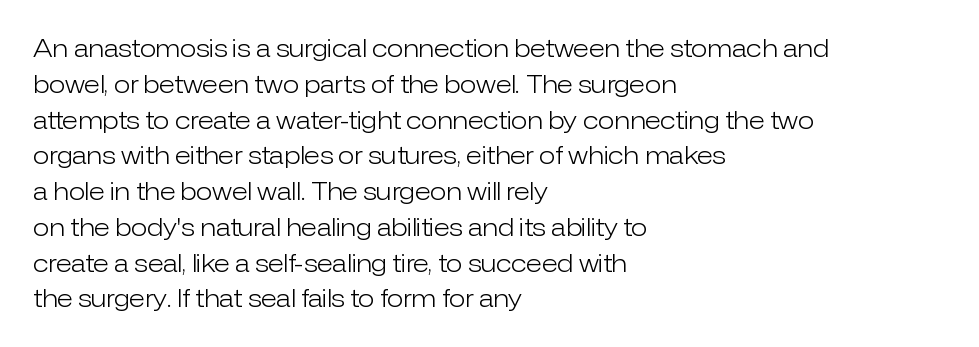
The setting favours the left margin, as ordinary paragraphs usually do. Upright lettering throughout. Letter spacing: default. No chunkiness to these letters — they're not bold.
